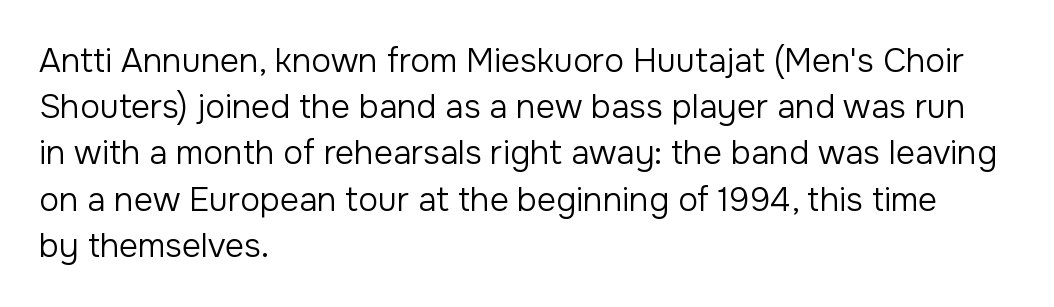
Where is the straight margin? On the left. A typesetter would call this zero additional tracking. How would I describe the line gaps? Plain and ordinary. Vertical strokes here are truly vertical. Stem width sits at or under what a default text font uses. A typesetter would call this proportional, since set widths differ per character.
